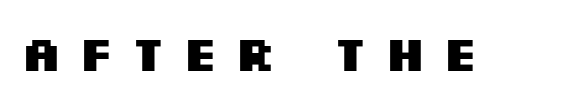
Q: Is the text bold? A: Yes.
Q: Is the text italic (slanted)? A: No, it is upright.
Q: Is the typeface a serif or a sans-serif typeface? A: Sans-serif.
Q: Is the text underlined? A: No.
Q: Is the spacing between letters normal or unusually wide? A: Unusually wide.
Q: Width (condensed, normal, or wide)? A: Wide.
Q: Stroke contrast? A: Medium.
Q: x-height? A: Large.
Q: Monospaced? A: No.
